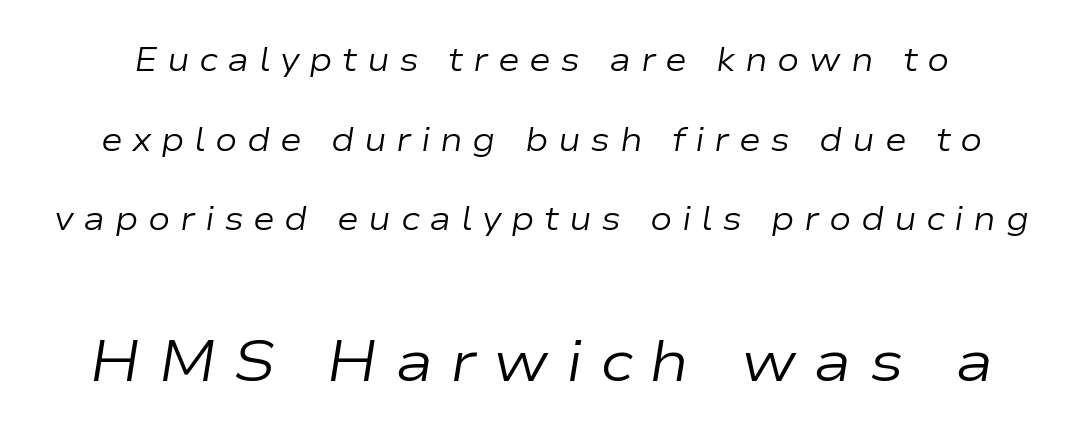
{"italic": "yes", "lean": "right", "slant_degrees": 9, "bold": "no", "weight": "regular", "width": "wide", "stroke_contrast": "low", "x_height": "medium", "monospaced": "no", "underline": "no", "line_spacing": "loose", "line_spacing_ratio": 2.41, "letter_spacing": "wide", "letter_spacing_em": 0.29, "larger_block": "second", "size_ratio": 1.76, "glyph_px": 58}
